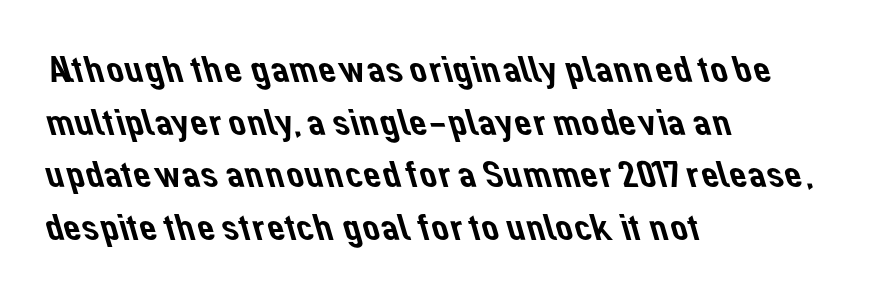
The image shows 39 px sans-serif type; set left-aligned, normal line spacing (1.35x), normal letter spacing, not underlined; low stroke contrast and a medium x-height.
